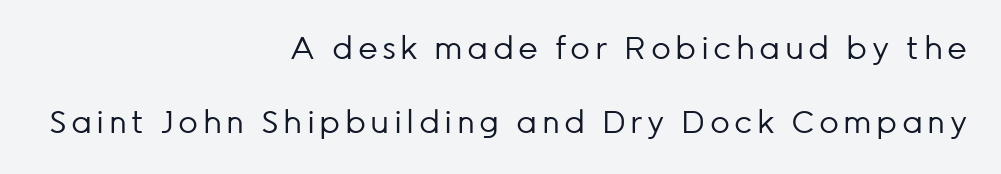
Horizontal alignment here is rightward, an uncommon choice for prose. Proportional: the letters do not fall into vertical columns. The rendering uses a large line-height, opening up the rows. Nope, no serifs anywhere on these letters.
